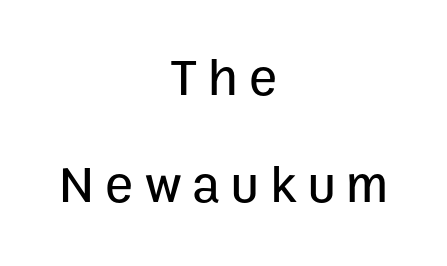
The image shows 53 px sans-serif type, upright; set centered, loose line spacing (2.02x), unusually wide letter spacing (+0.21 em), not underlined; low stroke contrast and a medium x-height.
